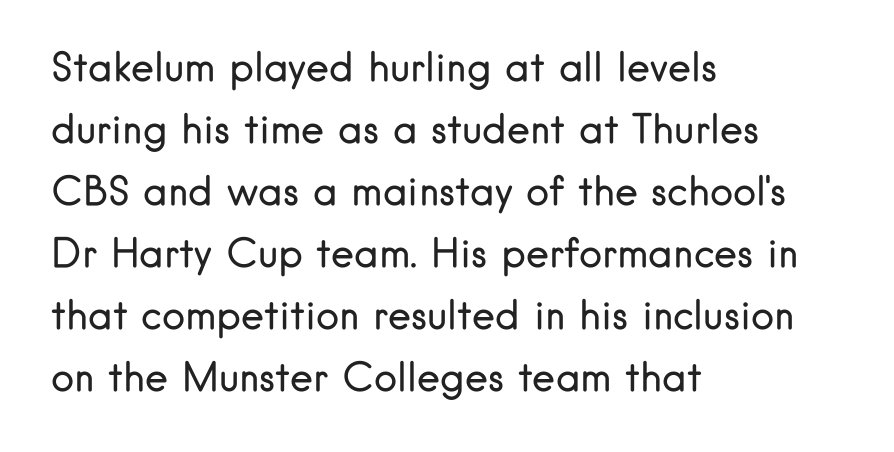
The image shows 39 px regular-weight sans-serif type, upright; set left-aligned, normal line spacing (1.59x), normal letter spacing, not underlined; low stroke contrast and a small x-height.
